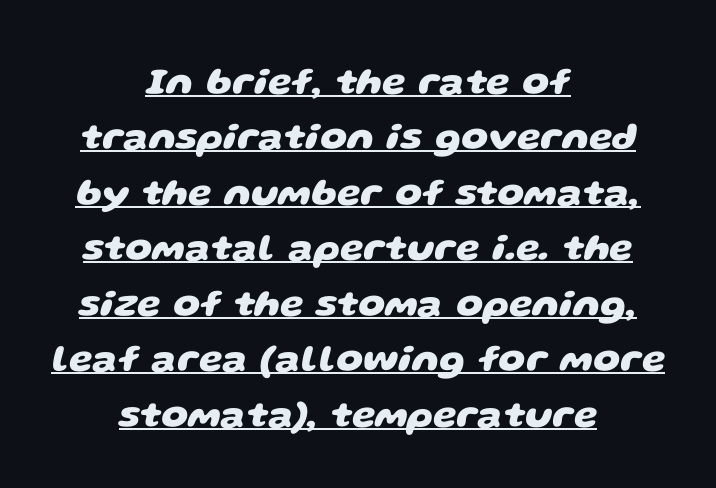
{"serif": "no", "bold": "yes", "weight": "heavy", "width": "wide", "stroke_contrast": "low", "x_height": "large", "monospaced": "no", "underline": "yes", "align": "center", "line_spacing": "normal", "line_spacing_ratio": 1.46, "letter_spacing": "normal", "letter_spacing_em": 0.0, "glyph_px": 38}
